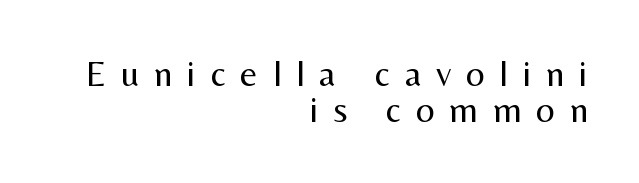
The image shows 37 px regular-weight sans-serif type, upright; set right-aligned, tight line spacing (0.98x), unusually wide letter spacing (+0.4 em), not underlined; medium stroke contrast and a medium x-height.
